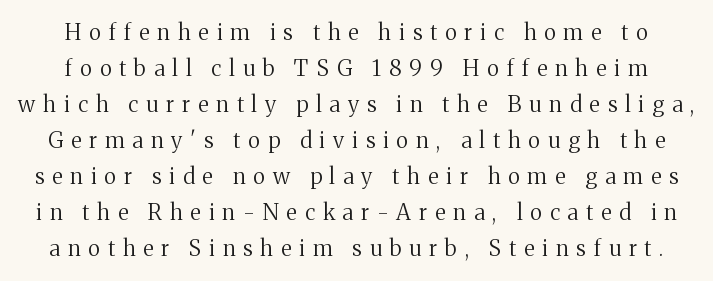
The image shows 22 px text type, upright; set normal line spacing (1.64x), unusually wide letter spacing (+0.36 em), not underlined.
